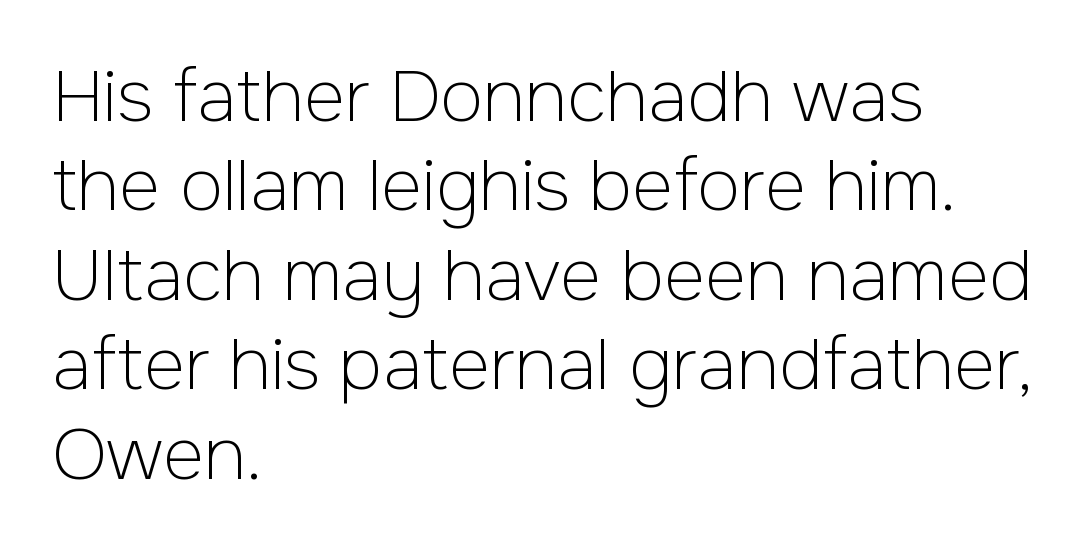
This sample uses an upright cut, with every glyph sitting square on the baseline. The passage shown is typed in a proportional face where columns would drift. This sample uses a sans-serif face. Type without underlining. All the whitespace from short lines collects on the right.
